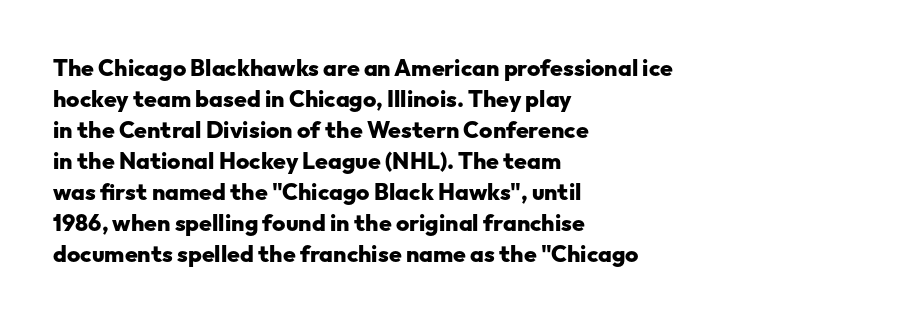
{"italic": "no", "bold": "yes", "underline": "no", "align": "left", "line_spacing": "normal", "line_spacing_ratio": 1.35, "letter_spacing": "normal", "letter_spacing_em": 0.0, "glyph_px": 23}
